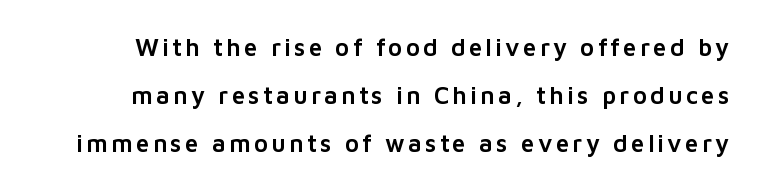
{"italic": "no", "underline": "no", "line_spacing": "loose", "line_spacing_ratio": 1.99, "glyph_px": 24}
